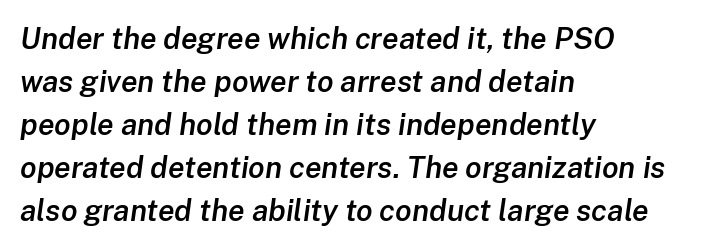
{"italic": "yes", "lean": "right", "slant_degrees": 8, "bold": "semi", "weight": "semibold", "width": "normal", "stroke_contrast": "low", "x_height": "medium", "monospaced": "no", "underline": "no", "align": "left", "line_spacing": "normal", "line_spacing_ratio": 1.43, "letter_spacing": "normal", "letter_spacing_em": 0.0, "glyph_px": 30}
